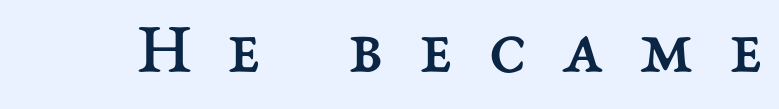
{"italic": "no", "bold": "no", "weight": "regular", "width": "normal", "stroke_contrast": "medium", "x_height": "medium", "monospaced": "no", "underline": "no", "letter_spacing": "wide", "letter_spacing_em": 0.47, "glyph_px": 76}
